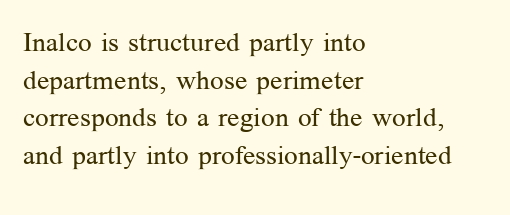
{"italic": "no", "bold": "no", "underline": "no", "align": "left", "line_spacing": "normal", "line_spacing_ratio": 1.39, "letter_spacing": "normal", "letter_spacing_em": 0.0, "glyph_px": 27}
